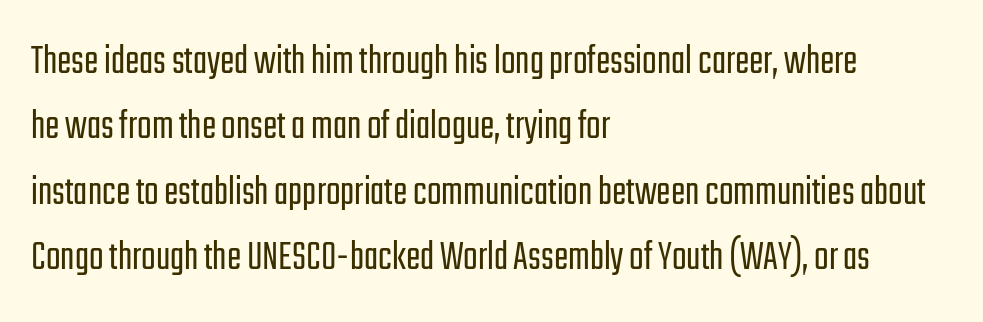
{"serif": "no", "italic": "no", "bold": "no", "weight": "light", "width": "condensed", "stroke_contrast": "low", "x_height": "medium", "monospaced": "no", "underline": "no", "align": "left", "line_spacing": "normal", "line_spacing_ratio": 1.52, "letter_spacing": "normal", "letter_spacing_em": 0.0, "glyph_px": 43}
